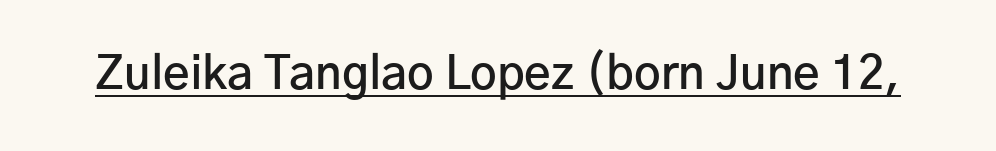
{"serif": "no", "italic": "no", "bold": "semi", "weight": "semibold", "width": "normal", "stroke_contrast": "low", "x_height": "medium", "monospaced": "no", "underline": "yes", "letter_spacing": "normal", "letter_spacing_em": 0.0, "glyph_px": 46}
